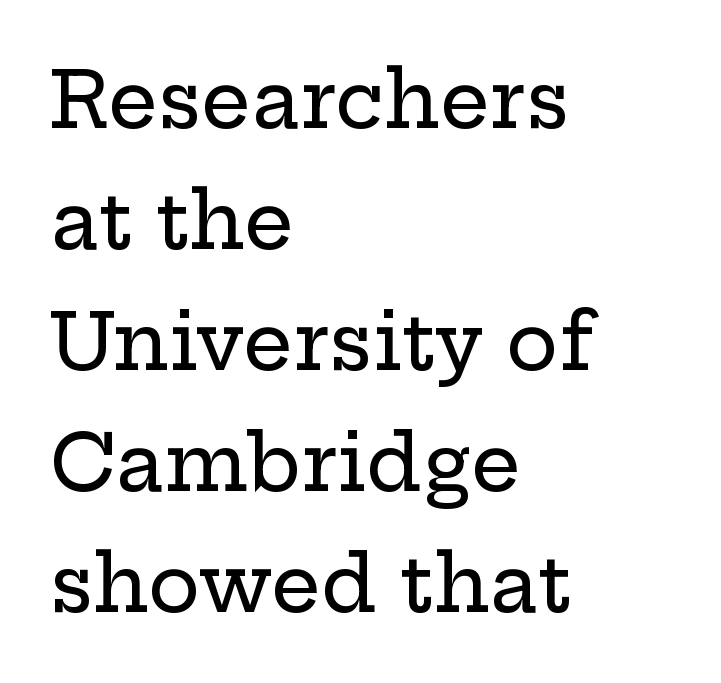
Q: Is the text italic (slanted)? A: No, it is upright.
Q: Is the typeface a serif or a sans-serif typeface? A: Serif.
Q: Is the text underlined? A: No.
Q: How is the paragraph aligned? A: Left-aligned.
Q: Is the spacing between letters normal or unusually wide? A: Normal.
Q: Is the spacing between lines tight, normal or loose? A: Normal.
Q: Width (condensed, normal, or wide)? A: Wide.
Q: Stroke contrast? A: Low.
Q: x-height? A: Medium.
Q: Monospaced? A: No.
